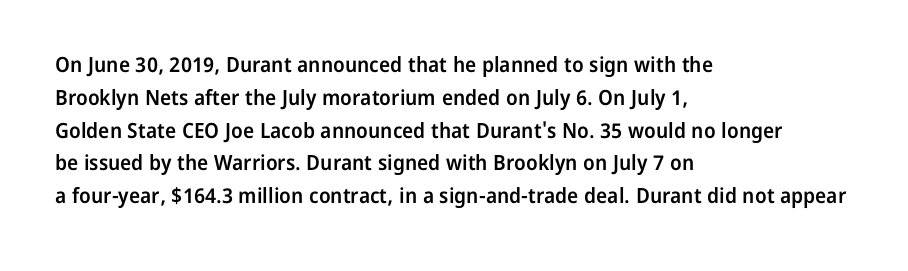
Q: Is the text bold? A: Semi-bold.
Q: Is the text italic (slanted)? A: No, it is upright.
Q: Is the text underlined? A: No.
Q: How is the paragraph aligned? A: Left-aligned.
Q: Is the spacing between letters normal or unusually wide? A: Normal.
Q: Is the spacing between lines tight, normal or loose? A: Normal.
